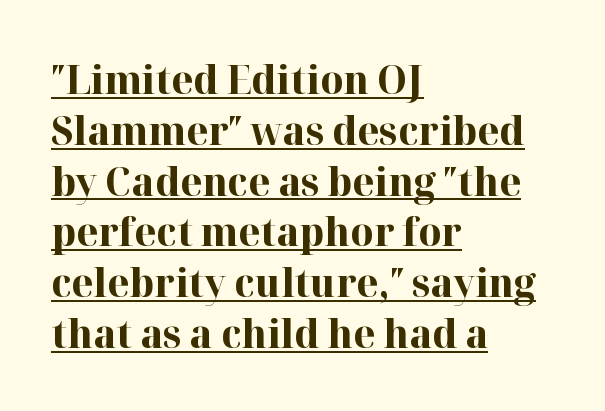
The image shows 40 px bold serif type, upright; set left-aligned, normal line spacing (1.27x), normal letter spacing, underlined; high stroke contrast and a medium x-height.
